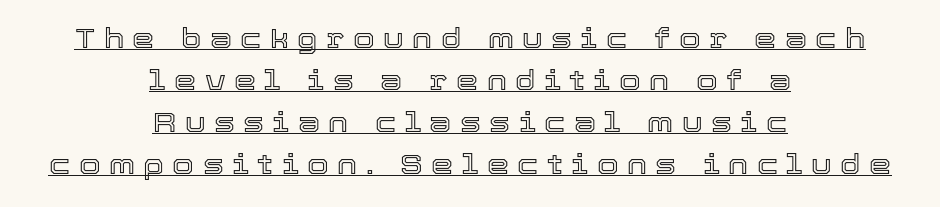
{"italic": "no", "width": "normal", "x_height": "medium", "monospaced": "no", "underline": "yes", "align": "center", "line_spacing": "normal", "line_spacing_ratio": 1.5, "letter_spacing": "wide", "letter_spacing_em": 0.3, "glyph_px": 28}
